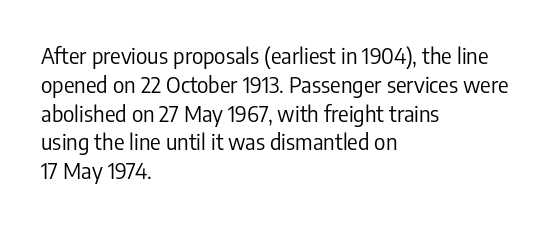
Q: Is the text bold? A: No.
Q: Is the text italic (slanted)? A: No, it is upright.
Q: Is the text underlined? A: No.
Q: How is the paragraph aligned? A: Left-aligned.
Q: Is the spacing between letters normal or unusually wide? A: Normal.
Q: Is the spacing between lines tight, normal or loose? A: Normal.
